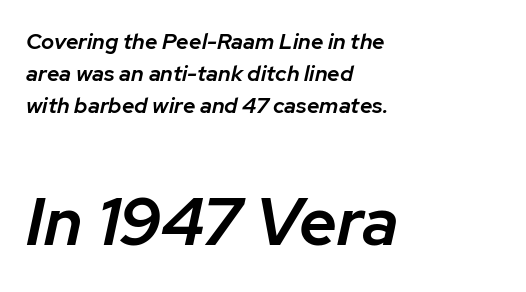
{"italic": "yes", "lean": "right", "slant_degrees": 12, "bold": "semi", "weight": "semibold", "width": "normal", "stroke_contrast": "low", "x_height": "medium", "monospaced": "no", "underline": "no", "align": "left", "line_spacing": "normal", "line_spacing_ratio": 1.46, "letter_spacing": "normal", "letter_spacing_em": 0.0, "larger_block": "second", "size_ratio": 3.05, "glyph_px": 67}
